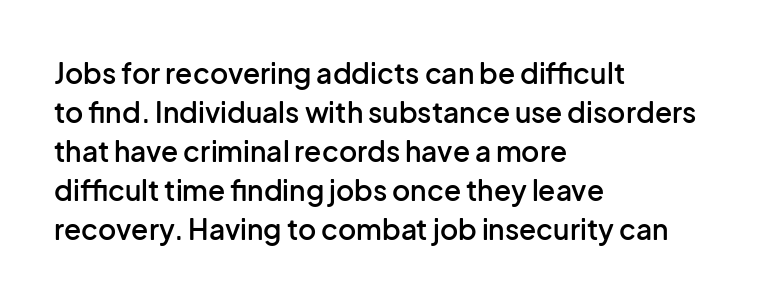
Does extra space separate the letters? No, they use regular spacing. Varying glyph widths throughout — classic text-font behaviour. The rendering anchors every line to the left-hand side. Heft: intermediate — a semibold. Glance below the letters and you will spot only blank space.
